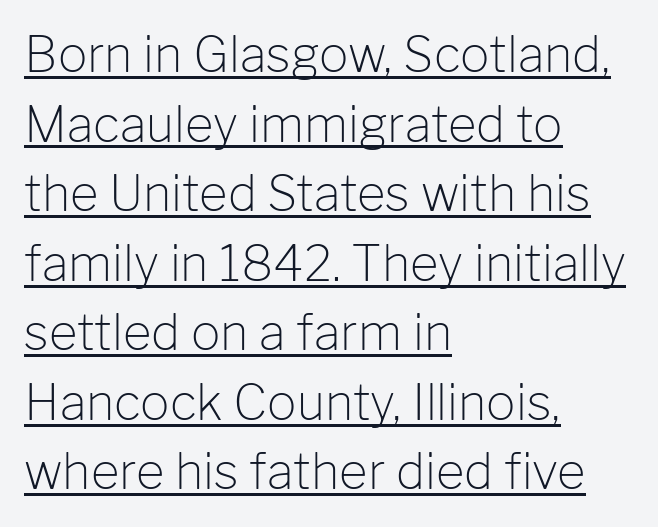
{"serif": "no", "italic": "no", "bold": "no", "weight": "light", "width": "normal", "stroke_contrast": "low", "x_height": "medium", "monospaced": "no", "underline": "yes", "align": "left", "line_spacing": "normal", "line_spacing_ratio": 1.42, "letter_spacing": "normal", "letter_spacing_em": 0.0, "glyph_px": 49}
